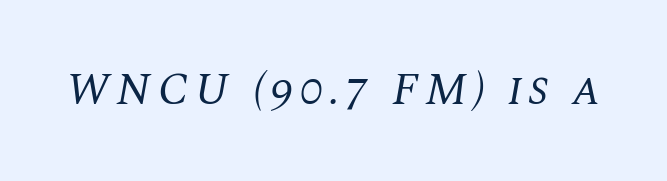
What kind of face is this? One with serifs. The axis of the letterforms is tilted away from vertical. The words here are not underlined. Stems and bowls with no extra thickness — not bold. Do the characters align in a grid? No, the font is proportional.
